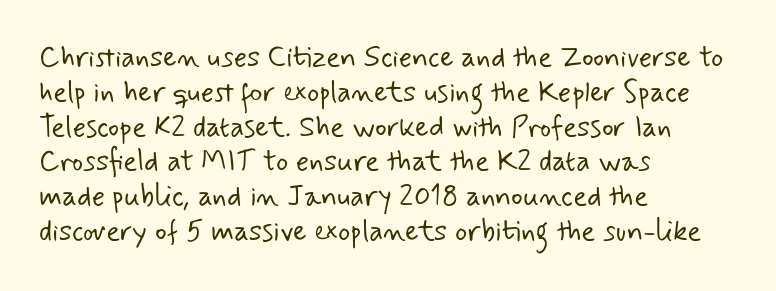
{"serif": "no", "bold": "no", "weight": "light", "width": "normal", "stroke_contrast": "low", "x_height": "small", "monospaced": "no", "underline": "no", "align": "left", "line_spacing_ratio": 1.2, "letter_spacing": "normal", "letter_spacing_em": 0.0, "glyph_px": 29}
